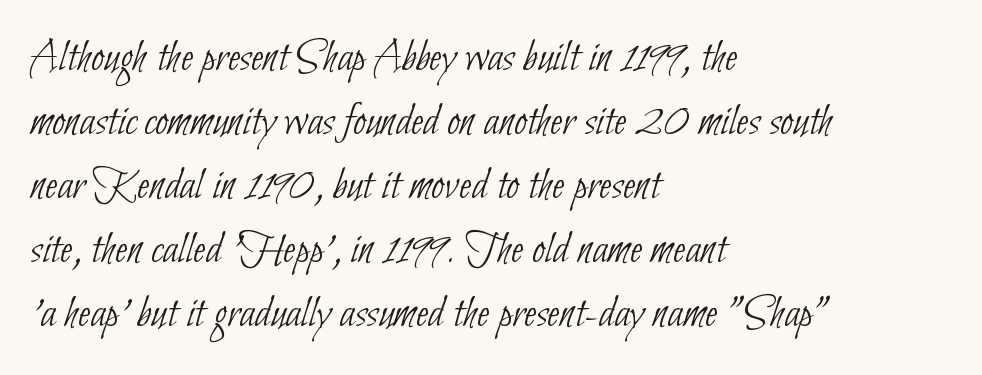
{"serif": "no", "bold": "no", "weight": "thin", "width": "condensed", "stroke_contrast": "low", "x_height": "small", "monospaced": "no", "underline": "no", "align": "left", "line_spacing": "normal", "line_spacing_ratio": 1.39, "letter_spacing": "normal", "letter_spacing_em": 0.0, "glyph_px": 46}
